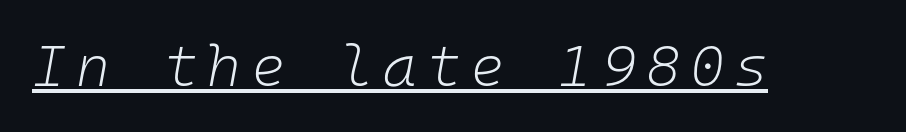
Q: Is the text bold? A: No.
Q: Is the text italic (slanted)? A: Yes, it leans right by about 10 degrees.
Q: Is the text underlined? A: Yes.
Q: Width (condensed, normal, or wide)? A: Normal.
Q: Stroke contrast? A: Low.
Q: x-height? A: Medium.
Q: Monospaced? A: Yes.
